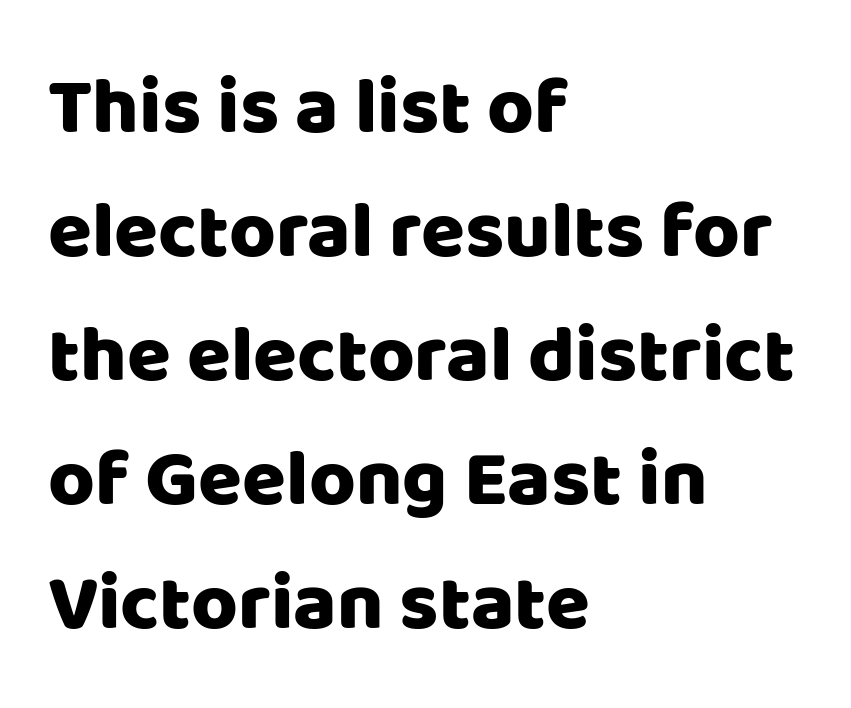
{"serif": "no", "italic": "no", "width": "normal", "stroke_contrast": "low", "x_height": "large", "monospaced": "no", "underline": "no", "align": "left", "line_spacing": "normal", "line_spacing_ratio": 1.55, "letter_spacing": "normal", "letter_spacing_em": 0.0, "glyph_px": 80}
